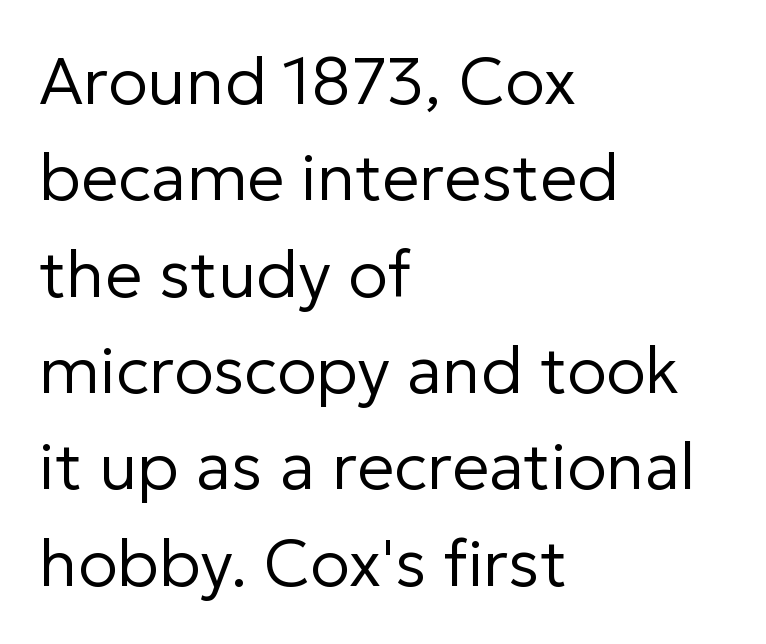
The font's upright variant was chosen for this text. The glyphs in this specimen are sans serif. The type is set solid horizontally, with unmodified tracking. The rows are spaced the way most documents space them. The typesetter chose a ragged-right arrangement here.
